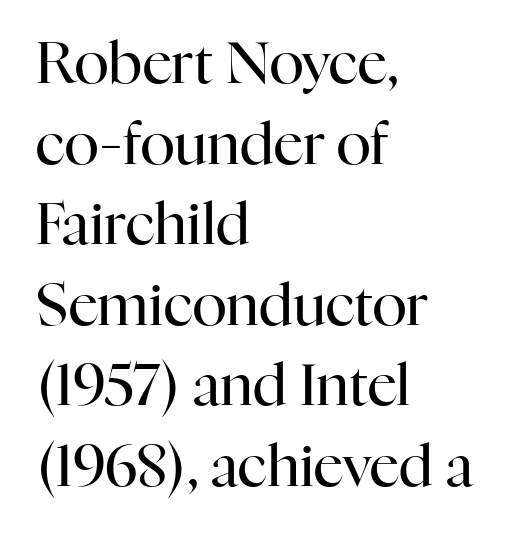
Unbolded letterforms with no extra heft. Between one letter and the next there's only the usual sliver of space. The typeface chosen for these lines features serifs. Summary of vertical rhythm: regular, with standard interline spacing. Notice how the stems are strictly vertical — no italics here.
